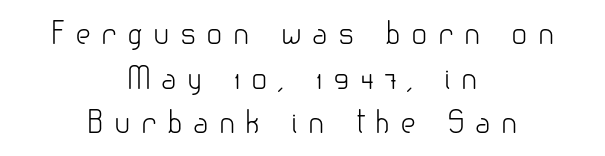
The image shows 30 px light sans-serif type, upright; set centered, normal line spacing (1.49x), unusually wide letter spacing (+0.34 em), not underlined; low stroke contrast and a small x-height.
